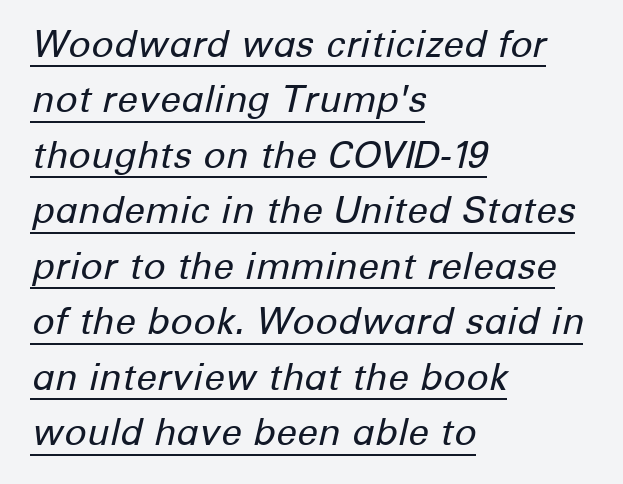
The image shows 37 px regular-weight type, italic (leaning right); set left-aligned, normal line spacing (1.5x), normal letter spacing, underlined; low stroke contrast and a medium x-height.
